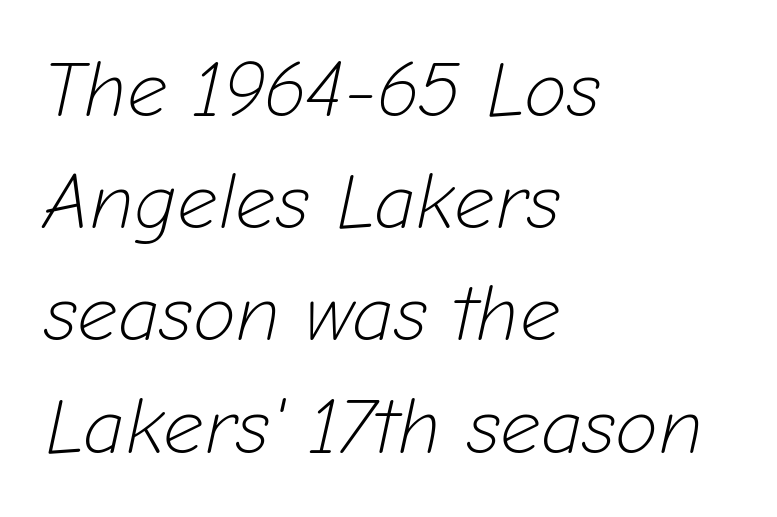
Q: Is the text bold? A: No.
Q: Is the text italic (slanted)? A: Yes, it leans right by about 12 degrees.
Q: Is the text underlined? A: No.
Q: How is the paragraph aligned? A: Left-aligned.
Q: Is the spacing between letters normal or unusually wide? A: Normal.
Q: Is the spacing between lines tight, normal or loose? A: Normal.
Q: Width (condensed, normal, or wide)? A: Normal.
Q: Stroke contrast? A: Low.
Q: x-height? A: Medium.
Q: Monospaced? A: No.
